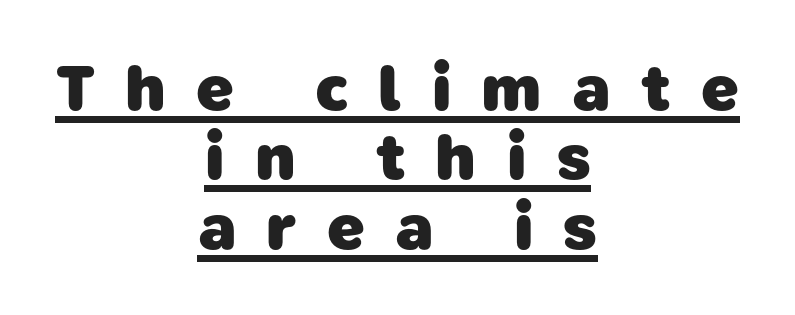
Notice how a bar underscores the lettering throughout. Note: no serifs on the glyphs. Compared with typical paragraphs, the rows here are closer together. Leftover space on each line is divided equally before and after the words.
